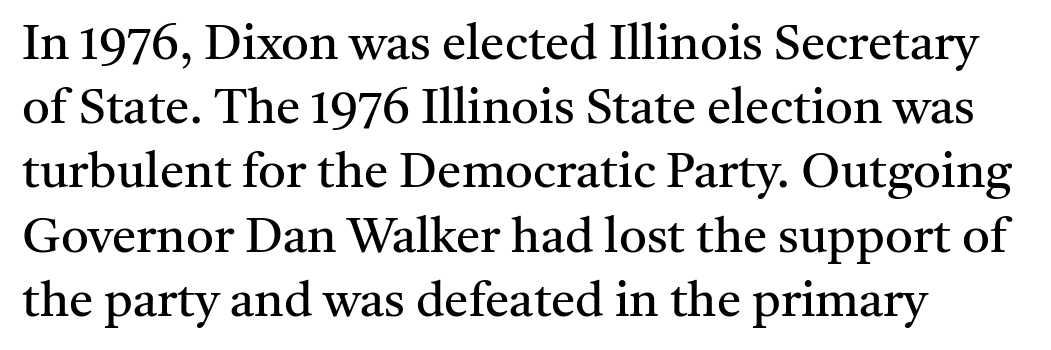
The image shows 49 px regular-weight serif type, upright; set left-aligned, normal line spacing (1.31x), normal letter spacing, not underlined; medium stroke contrast and a medium x-height.
